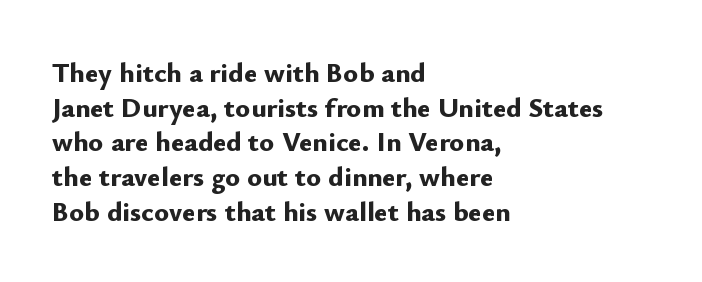
Q: Is the text bold? A: Yes.
Q: Is the text italic (slanted)? A: No, it is upright.
Q: Is the typeface a serif or a sans-serif typeface? A: Sans-serif.
Q: Is the text underlined? A: No.
Q: How is the paragraph aligned? A: Left-aligned.
Q: Is the spacing between letters normal or unusually wide? A: Normal.
Q: Width (condensed, normal, or wide)? A: Normal.
Q: Stroke contrast? A: Low.
Q: x-height? A: Small.
Q: Monospaced? A: No.
